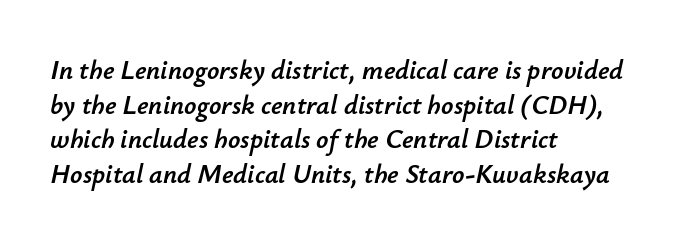
{"italic": "yes", "lean": "right", "slant_degrees": 12, "underline": "no", "align": "left", "line_spacing": "normal", "line_spacing_ratio": 1.28, "letter_spacing": "normal", "letter_spacing_em": 0.0, "glyph_px": 27}
